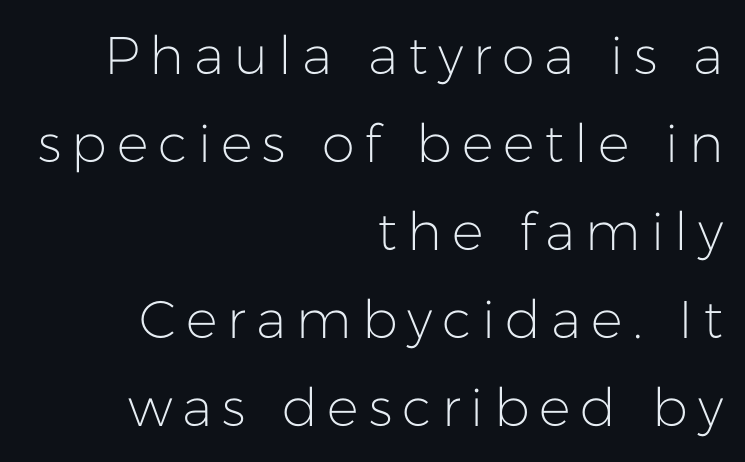
Q: Is the text bold? A: No.
Q: Is the text italic (slanted)? A: No, it is upright.
Q: Is the typeface a serif or a sans-serif typeface? A: Sans-serif.
Q: Is the text underlined? A: No.
Q: How is the paragraph aligned? A: Right-aligned.
Q: Is the spacing between lines tight, normal or loose? A: Normal.
Q: Width (condensed, normal, or wide)? A: Normal.
Q: Stroke contrast? A: Low.
Q: x-height? A: Medium.
Q: Monospaced? A: No.
